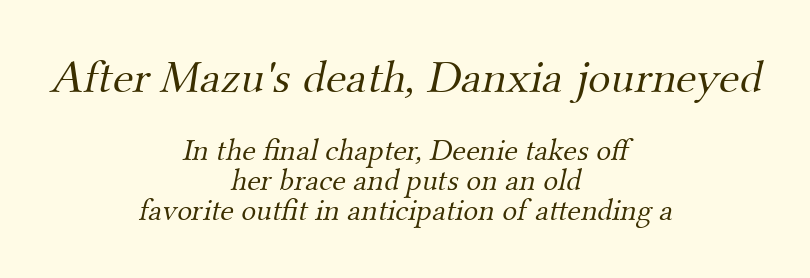
{"serif": "yes", "bold": "no", "weight": "light", "width": "normal", "stroke_contrast": "medium", "x_height": "small", "monospaced": "no", "underline": "no", "align": "center", "line_spacing": "tight", "line_spacing_ratio": 0.97, "letter_spacing": "normal", "letter_spacing_em": 0.0, "larger_block": "first", "size_ratio": 1.52, "glyph_px": 47}
